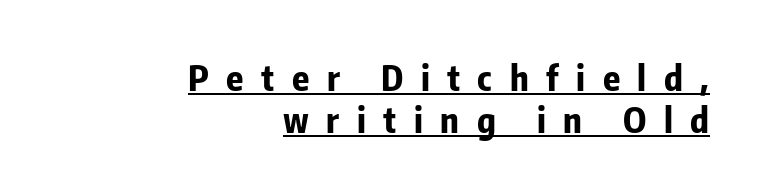
Q: Is the text bold? A: Yes.
Q: Is the text italic (slanted)? A: No, it is upright.
Q: Is the typeface a serif or a sans-serif typeface? A: Sans-serif.
Q: Is the text underlined? A: Yes.
Q: How is the paragraph aligned? A: Right-aligned.
Q: Is the spacing between letters normal or unusually wide? A: Unusually wide.
Q: Width (condensed, normal, or wide)? A: Condensed.
Q: Stroke contrast? A: Low.
Q: x-height? A: Medium.
Q: Monospaced? A: No.
